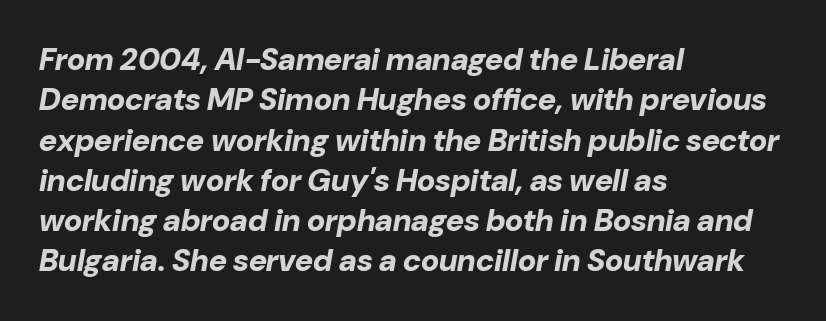
The image shows 31 px bold type, italic (leaning right); set left-aligned, normal line spacing (1.3x), normal letter spacing, not underlined; low stroke contrast and a medium x-height.
